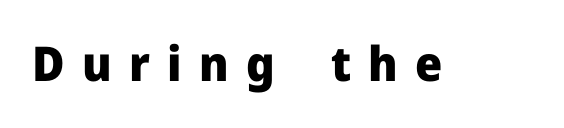
Summary of weight: heavy, a full bold. The face used here is rendered with a markedly widened letterfit. You can tell from the bare stems that sans-serif type was used. Think of a printed novel: that variable character pitch is what you see here. The area under the type is left untouched.
